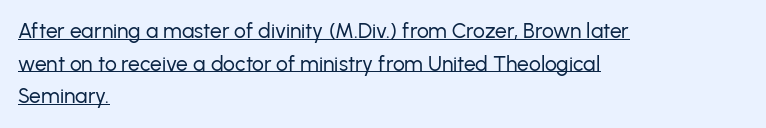
{"italic": "no", "bold": "no", "underline": "yes", "align": "left", "line_spacing": "normal", "line_spacing_ratio": 1.55, "letter_spacing": "normal", "letter_spacing_em": 0.0, "glyph_px": 21}
